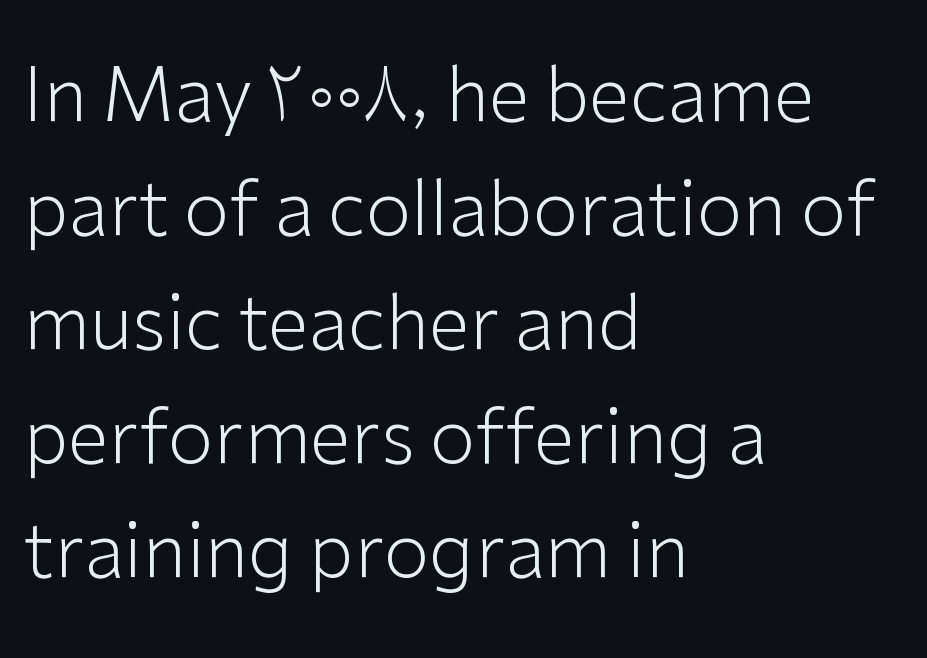
Q: Is the text bold? A: No.
Q: Is the text italic (slanted)? A: No, it is upright.
Q: Is the typeface a serif or a sans-serif typeface? A: Sans-serif.
Q: Is the text underlined? A: No.
Q: How is the paragraph aligned? A: Left-aligned.
Q: Is the spacing between letters normal or unusually wide? A: Normal.
Q: Is the spacing between lines tight, normal or loose? A: Normal.
Q: Width (condensed, normal, or wide)? A: Normal.
Q: Stroke contrast? A: Low.
Q: x-height? A: Medium.
Q: Monospaced? A: No.
